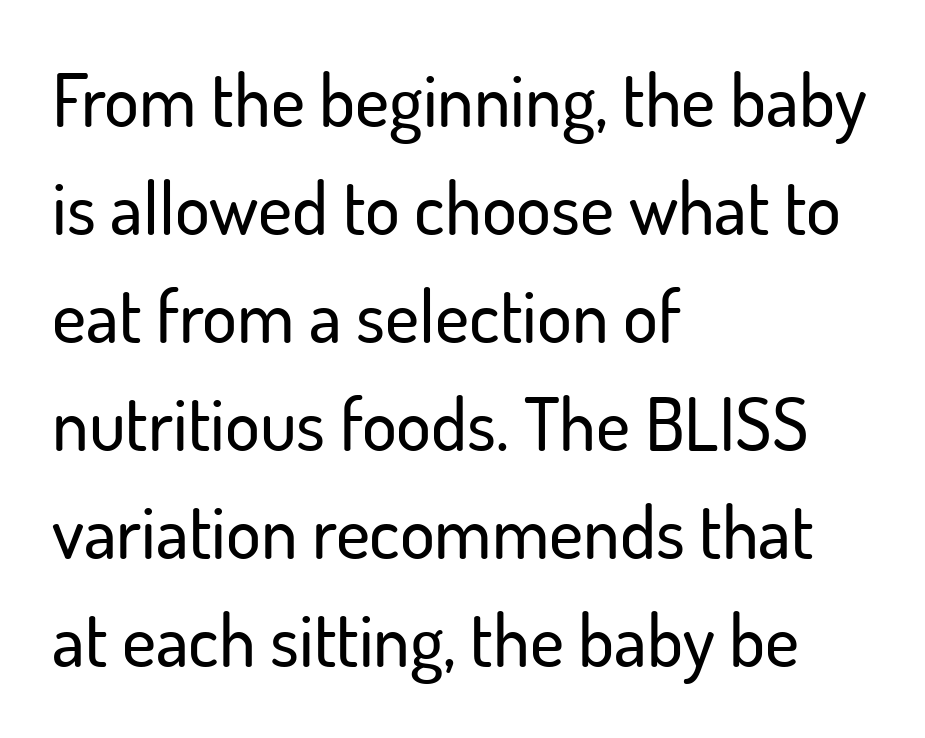
Do the characters align in a grid? No, the font is proportional. The face used here is a sans, in the tradition of grotesques and geometrics. Summary of vertical rhythm: regular, with standard interline spacing. Each row of text sits above clean, open space. The line texture is even and compact thanks to regular tracking.
